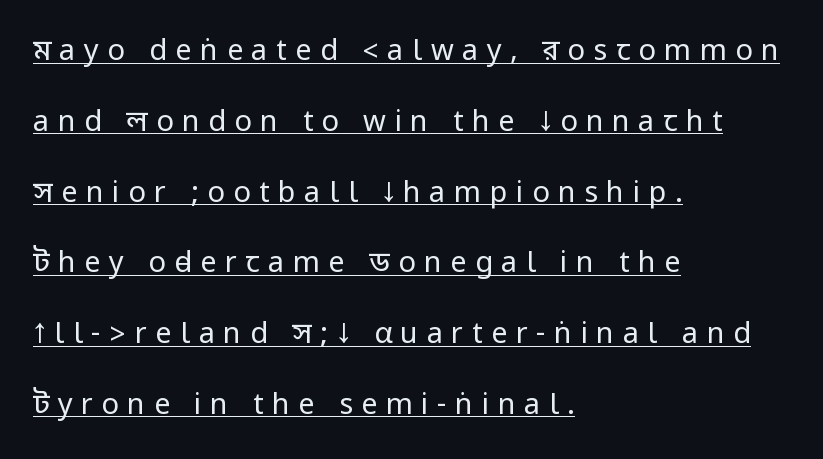
Which margin do the lines hug? The left one — the right edge is uneven. Compared with undecorated copy, this sample adds a rule below the words. Tall strokes in this sample are plumb rather than angled. A typesetter would call this leading open, well beyond the default. The weight would be labelled regular, book, light, or lighter still. What stands out about the letter spacing? Its width — letters are far apart.
